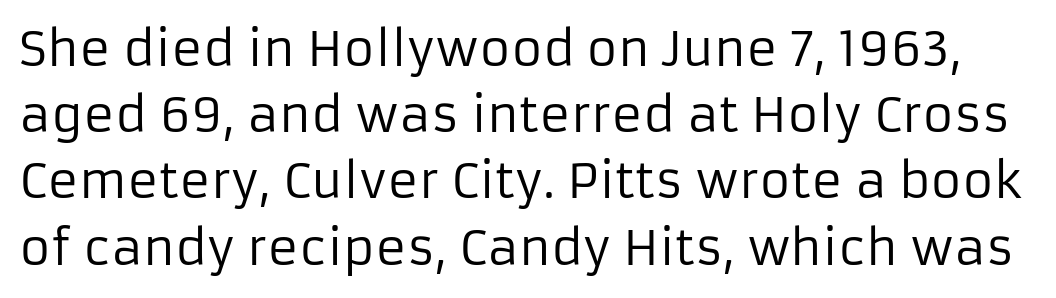
Q: Is the text bold? A: No.
Q: Is the text italic (slanted)? A: No, it is upright.
Q: Is the typeface a serif or a sans-serif typeface? A: Sans-serif.
Q: Is the text underlined? A: No.
Q: Is the spacing between letters normal or unusually wide? A: Normal.
Q: Is the spacing between lines tight, normal or loose? A: Normal.
Q: Width (condensed, normal, or wide)? A: Normal.
Q: Stroke contrast? A: Low.
Q: x-height? A: Medium.
Q: Monospaced? A: No.
